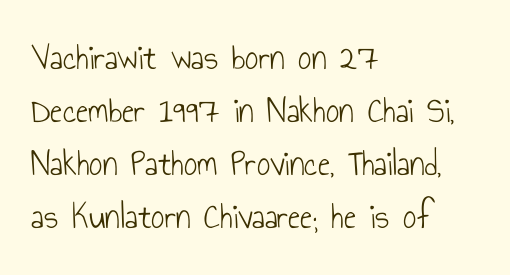
{"serif": "no", "italic": "no", "bold": "no", "weight": "light", "width": "condensed", "stroke_contrast": "low", "x_height": "small", "monospaced": "no", "underline": "no", "align": "left", "line_spacing": "normal", "line_spacing_ratio": 1.43, "letter_spacing": "normal", "letter_spacing_em": 0.0, "glyph_px": 37}
